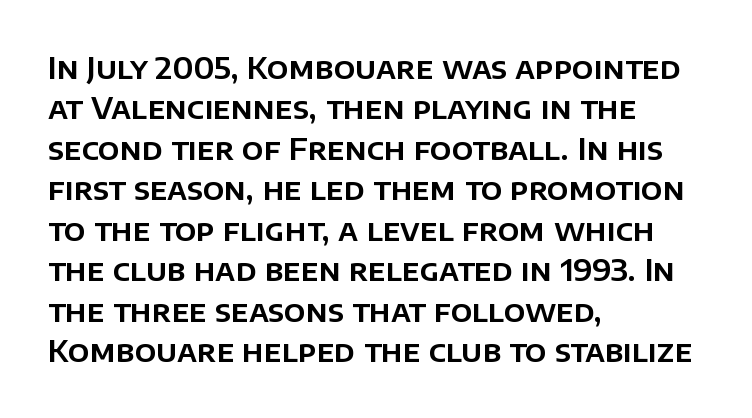
These lines were composed using upright roman letters. The lines are quadded left. These lines sit exactly where default settings would place them. Looks like regular typesetting: each glyph gets only the width it needs.
